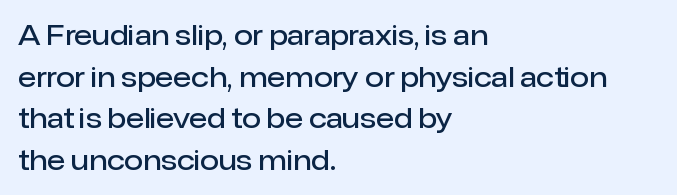
Q: Is the text bold? A: Semi-bold.
Q: Is the text italic (slanted)? A: No, it is upright.
Q: Is the text underlined? A: No.
Q: How is the paragraph aligned? A: Left-aligned.
Q: Is the spacing between letters normal or unusually wide? A: Normal.
Q: Is the spacing between lines tight, normal or loose? A: Normal.
